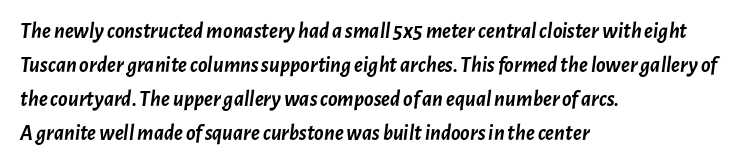
The image shows 22 px bold type, italic (leaning right); set left-aligned, normal line spacing (1.55x), normal letter spacing, not underlined.
